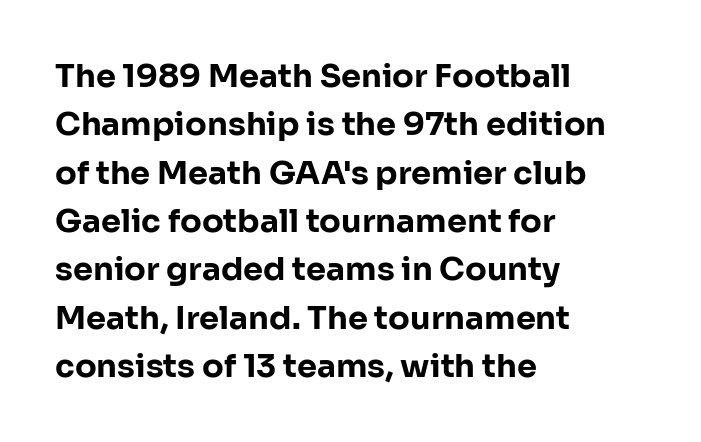
{"serif": "no", "italic": "no", "bold": "yes", "weight": "bold", "width": "normal", "stroke_contrast": "low", "x_height": "medium", "monospaced": "no", "underline": "no", "align": "left", "line_spacing": "normal", "line_spacing_ratio": 1.51, "letter_spacing": "normal", "letter_spacing_em": 0.0, "glyph_px": 32}
